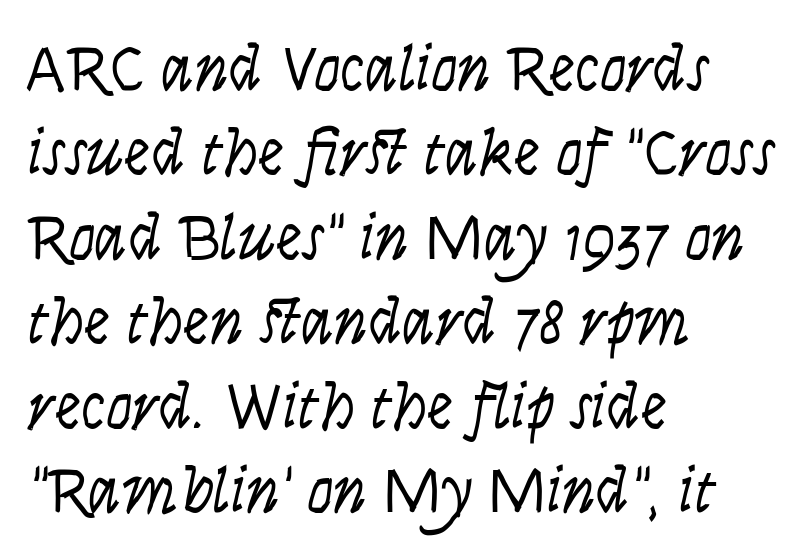
The horizontal fit of the characters is conventional and even. Every row of glyphs begins at an identical x-position on the left. A typesetter would call this proportional, since set widths differ per character. The font is comparable to plain body text, perhaps lighter.
